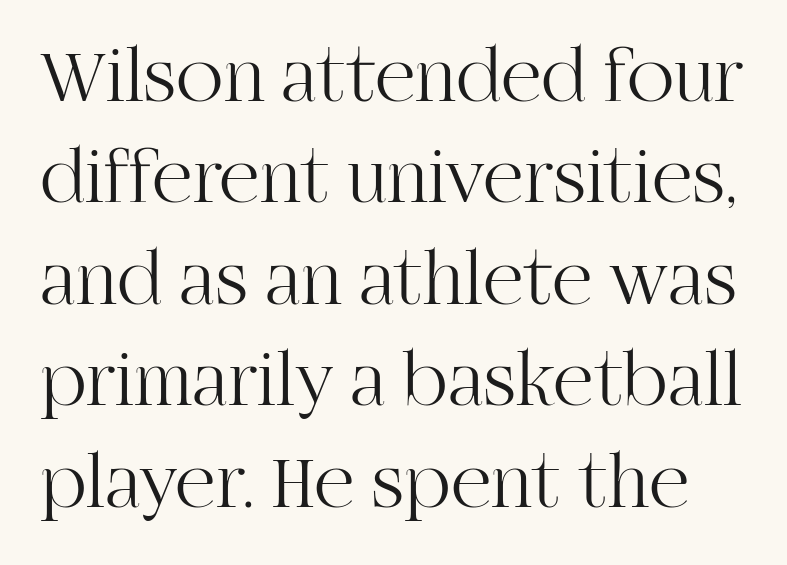
The lettering stays uniformly vertical, giving the passage a roman look. Tracking here is standard; glyphs follow each other at the usual distance. Check under the words: just untouched page. Interline gaps are of average width in this sample.
